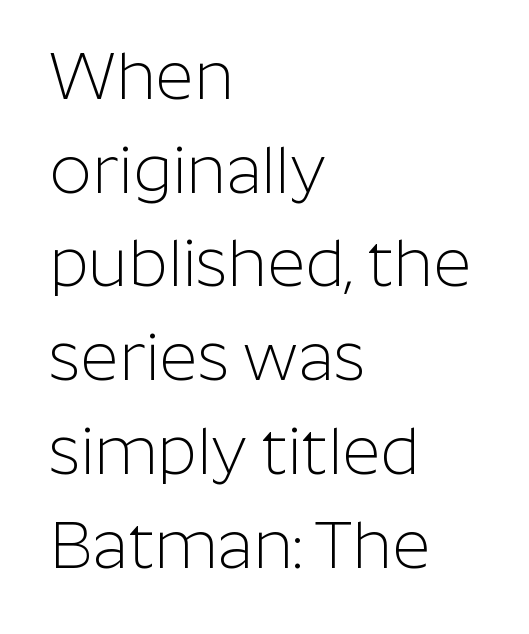
Q: Is the text bold? A: No.
Q: Is the text italic (slanted)? A: No, it is upright.
Q: Is the typeface a serif or a sans-serif typeface? A: Sans-serif.
Q: Is the text underlined? A: No.
Q: How is the paragraph aligned? A: Left-aligned.
Q: Is the spacing between letters normal or unusually wide? A: Normal.
Q: Is the spacing between lines tight, normal or loose? A: Normal.
Q: Width (condensed, normal, or wide)? A: Normal.
Q: Stroke contrast? A: Low.
Q: x-height? A: Medium.
Q: Monospaced? A: No.
